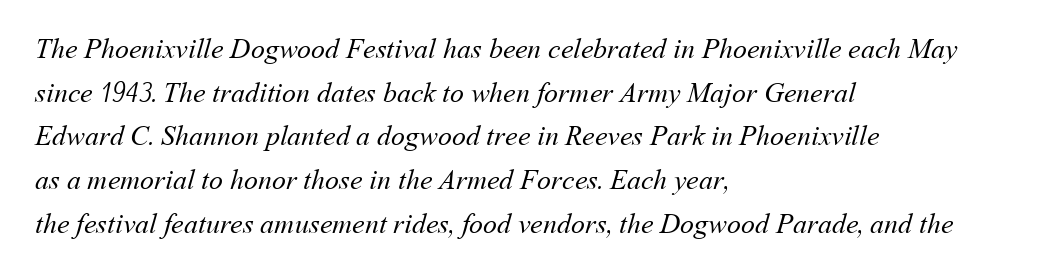
{"bold": "no", "weight": "regular", "width": "normal", "stroke_contrast": "medium", "x_height": "medium", "monospaced": "no", "underline": "no", "align": "left", "line_spacing": "normal", "line_spacing_ratio": 1.56, "letter_spacing": "normal", "letter_spacing_em": 0.0, "glyph_px": 28}
